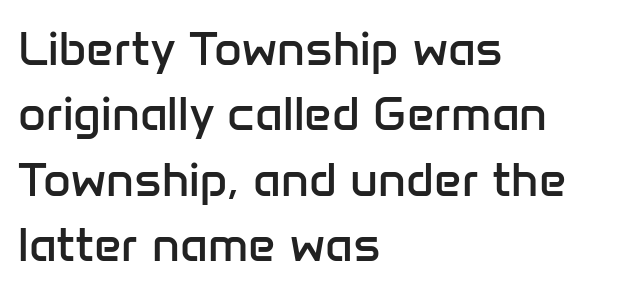
Q: Is the text bold? A: No.
Q: Is the text italic (slanted)? A: No, it is upright.
Q: Is the typeface a serif or a sans-serif typeface? A: Sans-serif.
Q: Is the text underlined? A: No.
Q: How is the paragraph aligned? A: Left-aligned.
Q: Is the spacing between letters normal or unusually wide? A: Normal.
Q: Is the spacing between lines tight, normal or loose? A: Normal.
Q: Width (condensed, normal, or wide)? A: Normal.
Q: Stroke contrast? A: Low.
Q: x-height? A: Medium.
Q: Monospaced? A: No.
